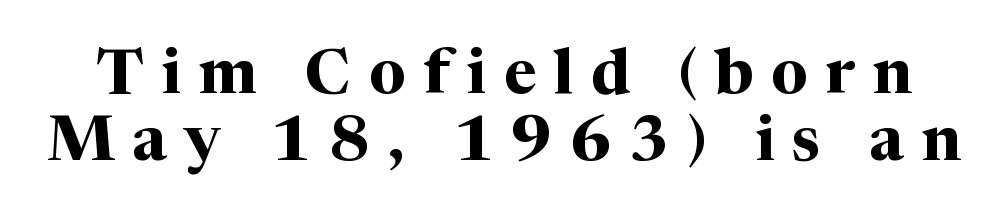
Q: Is the text bold? A: Yes.
Q: Is the text italic (slanted)? A: No, it is upright.
Q: Is the typeface a serif or a sans-serif typeface? A: Serif.
Q: Is the text underlined? A: No.
Q: Is the spacing between letters normal or unusually wide? A: Unusually wide.
Q: Is the spacing between lines tight, normal or loose? A: Tight.
Q: Width (condensed, normal, or wide)? A: Normal.
Q: Stroke contrast? A: Medium.
Q: x-height? A: Medium.
Q: Monospaced? A: No.
